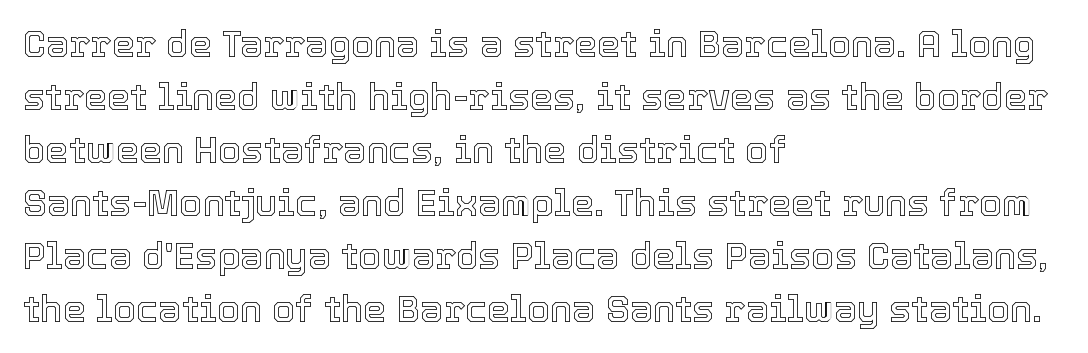
Does extra space separate the letters? No, they use regular spacing. Italic: no, the glyphs are upright roman. The strip under each line holds only bare page. Each letter keeps its own natural width here, so spacing adapts to shape. If you measured baseline to baseline, you'd find a middling distance. Visually the block forms a straight wall on the left and a jagged coastline on the right.
